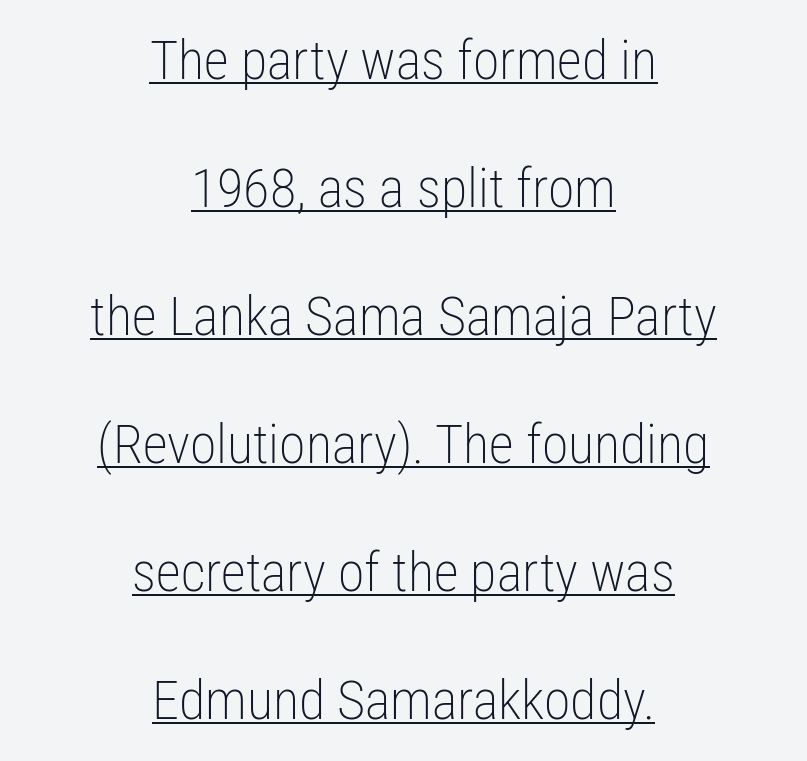
The image shows 54 px light, condensed sans-serif type, upright; set centered, loose line spacing (2.37x), normal letter spacing, underlined; low stroke contrast and a medium x-height.
